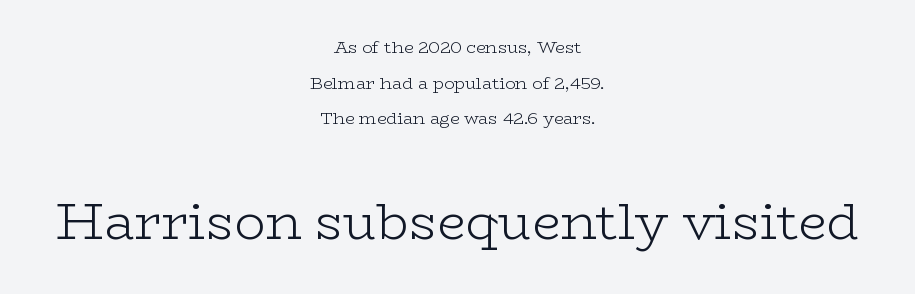
The designer dialed line spacing up above the default. Proportional: the letters do not fall into vertical columns. Unmarked baselines from the first word to the last. There is no visible air inserted between adjacent glyphs. It's the straight-up-and-down kind of type. The face looks like a standard text weight, possibly lighter.
